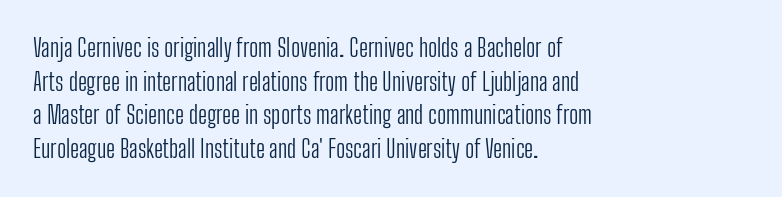
Q: Is the text bold? A: No.
Q: Is the text italic (slanted)? A: No, it is upright.
Q: Is the text underlined? A: No.
Q: How is the paragraph aligned? A: Left-aligned.
Q: Is the spacing between letters normal or unusually wide? A: Normal.
Q: Is the spacing between lines tight, normal or loose? A: Normal.
